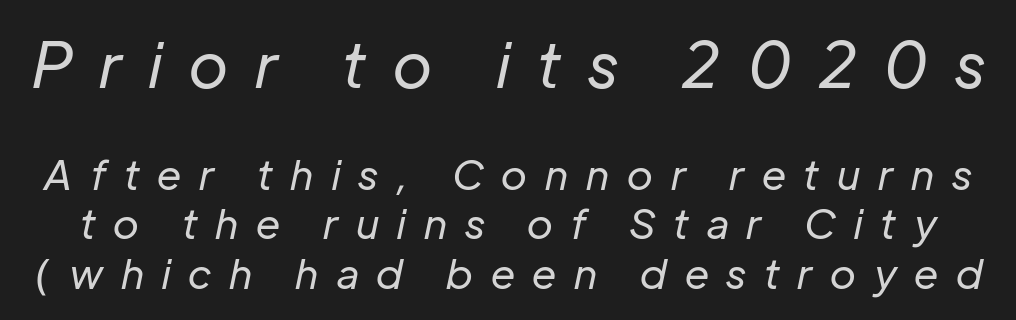
Check under the words: just untouched page. Words appear elongated and porous because spacing is wide. Caption: upper text group enlarged, lower text group reduced. It's the slanting kind of type. Spacing verdict: proportional, widths tailored to each character. The strokes are not fattened; the text isn't bold.
